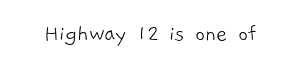
Q: Is the text bold? A: No.
Q: Is the text underlined? A: No.
Q: Is the spacing between letters normal or unusually wide? A: Normal.
